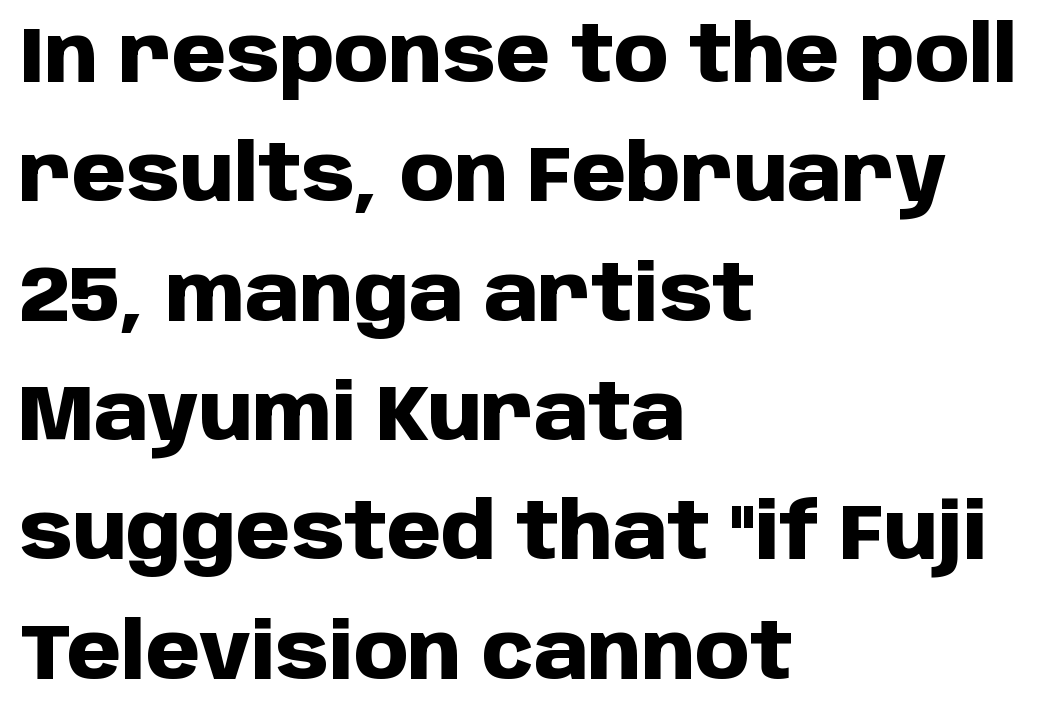
The image shows 78 px heavy sans-serif type, upright; set left-aligned, normal line spacing (1.53x), normal letter spacing, not underlined; low stroke contrast and a large x-height.
